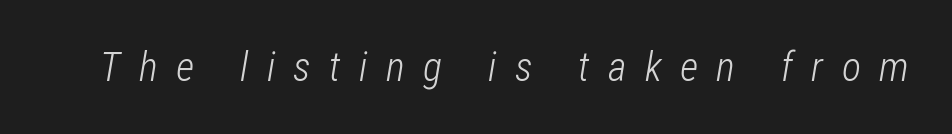
Q: Is the text bold? A: No.
Q: Is the text italic (slanted)? A: Yes, it leans right by about 12 degrees.
Q: Is the text underlined? A: No.
Q: Is the spacing between letters normal or unusually wide? A: Unusually wide.
Q: Width (condensed, normal, or wide)? A: Condensed.
Q: Stroke contrast? A: Low.
Q: x-height? A: Medium.
Q: Monospaced? A: No.
